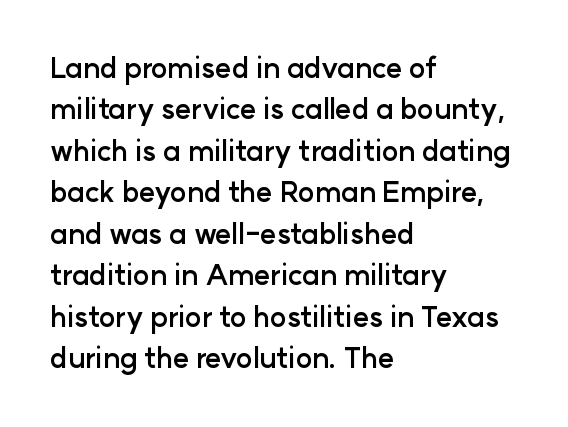
The image shows 28 px semibold sans-serif type, upright; set left-aligned, normal line spacing (1.48x), normal letter spacing, not underlined; low stroke contrast and a medium x-height.
